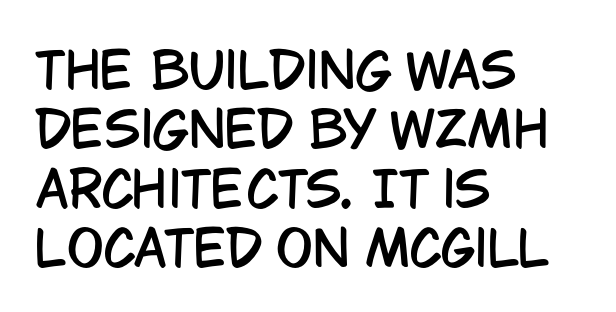
{"serif": "no", "italic": "no", "width": "condensed", "stroke_contrast": "low", "x_height": "large", "monospaced": "no", "underline": "no", "align": "left", "line_spacing_ratio": 1.21, "letter_spacing": "normal", "letter_spacing_em": 0.0, "glyph_px": 49}
